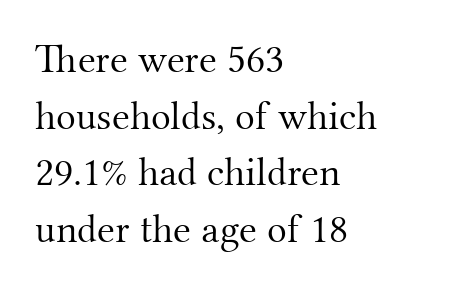
Think of a printed novel: that variable character pitch is what you see here. Leftover space on each line is placed entirely after the last word. The cut favours lightness, reaching ordinary text weight at its darkest. Compared with typical body copy, the letter spacing here is the same.
